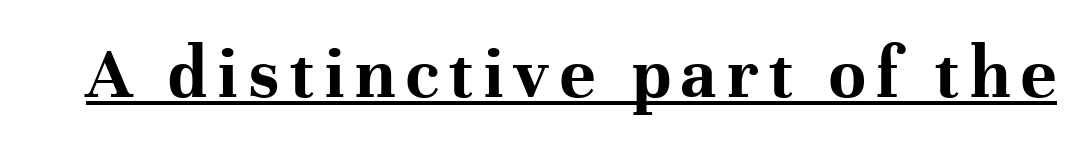
Observe the serifs anchoring each vertical stroke in this sample. Heft: maximum for text — a bold. Each letter keeps its own natural width here, so spacing adapts to shape. This sample uses an upright cut, with every glyph sitting square on the baseline.
